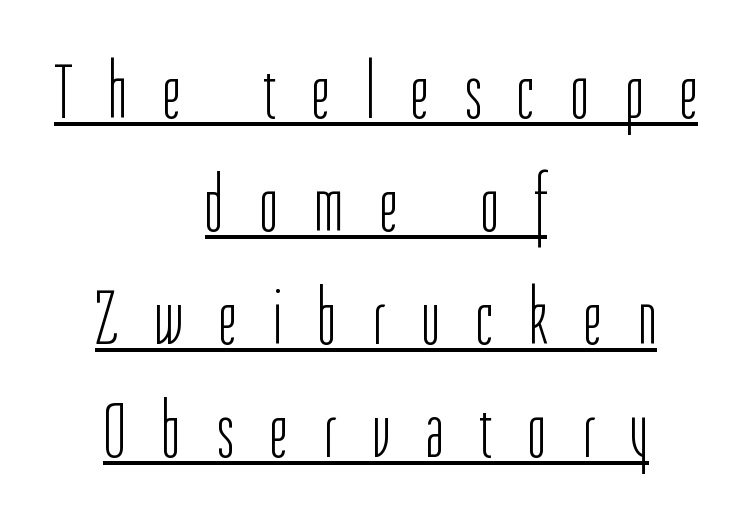
Q: Is the text bold? A: No.
Q: Is the text italic (slanted)? A: No, it is upright.
Q: Is the typeface a serif or a sans-serif typeface? A: Sans-serif.
Q: Is the text underlined? A: Yes.
Q: How is the paragraph aligned? A: Centered.
Q: Is the spacing between letters normal or unusually wide? A: Unusually wide.
Q: Is the spacing between lines tight, normal or loose? A: Normal.
Q: Width (condensed, normal, or wide)? A: Condensed.
Q: Stroke contrast? A: Low.
Q: x-height? A: Medium.
Q: Monospaced? A: No.
